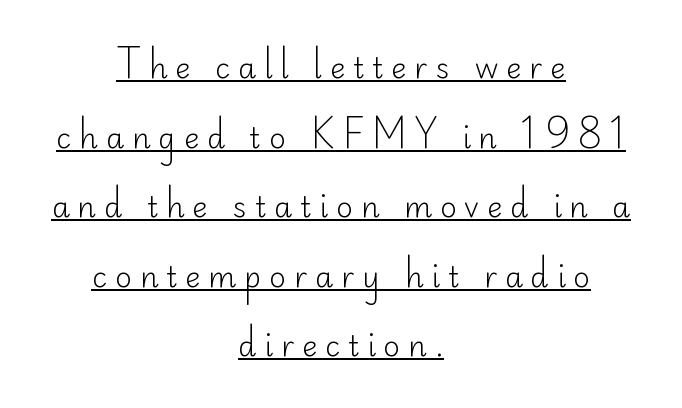
{"serif": "no", "italic": "no", "bold": "no", "weight": "light", "width": "normal", "stroke_contrast": "low", "x_height": "small", "monospaced": "no", "underline": "yes", "align": "center", "line_spacing": "loose", "line_spacing_ratio": 2.4, "letter_spacing": "wide", "letter_spacing_em": 0.27, "glyph_px": 29}
